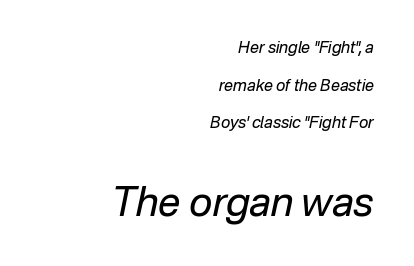
The image shows 40 px regular-weight type, italic (leaning right); set right-aligned, loose line spacing (2.35x), normal letter spacing, not underlined; the second (bottom) block is 2.5x larger; low stroke contrast and a medium x-height.
